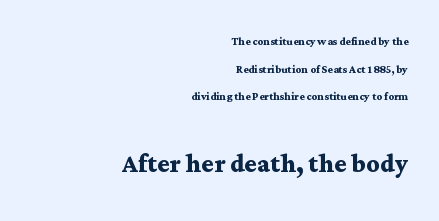
The image shows 33 px semibold, wide serif type, upright; set right-aligned, loose line spacing (1.97x), normal letter spacing, not underlined; the second (bottom) block is 2.36x larger; medium stroke contrast and a medium x-height.
